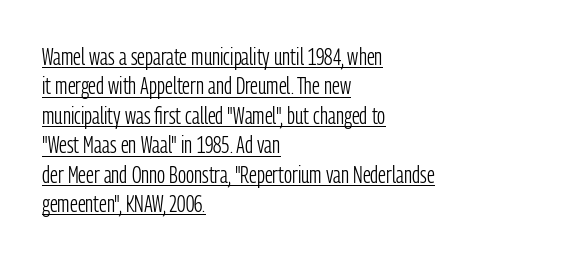
Underlined type. The rag falls on the right side of this text block. What stands out about the letter spacing? Nothing — it is the standard amount. How would I describe the line gaps? Plain and ordinary. The letters stand straight up with perfectly vertical stems. Each stroke keeps to a modest, everyday thickness or less.
